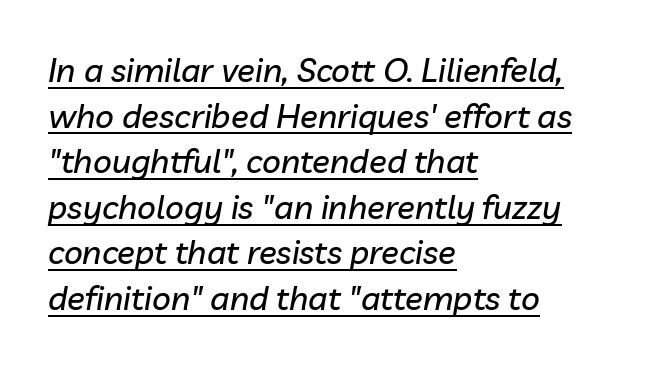
The image shows 33 px text type, italic (leaning right); set left-aligned, normal line spacing (1.38x), normal letter spacing, underlined; low stroke contrast and a medium x-height.
